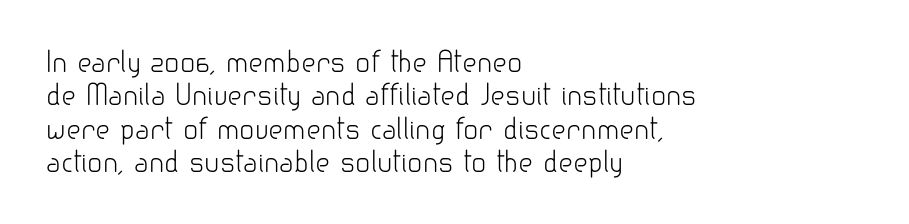
Q: Is the text bold? A: No.
Q: Is the text italic (slanted)? A: No, it is upright.
Q: Is the typeface a serif or a sans-serif typeface? A: Sans-serif.
Q: Is the text underlined? A: No.
Q: How is the paragraph aligned? A: Left-aligned.
Q: Is the spacing between letters normal or unusually wide? A: Normal.
Q: Width (condensed, normal, or wide)? A: Normal.
Q: Stroke contrast? A: Low.
Q: x-height? A: Small.
Q: Monospaced? A: No.
